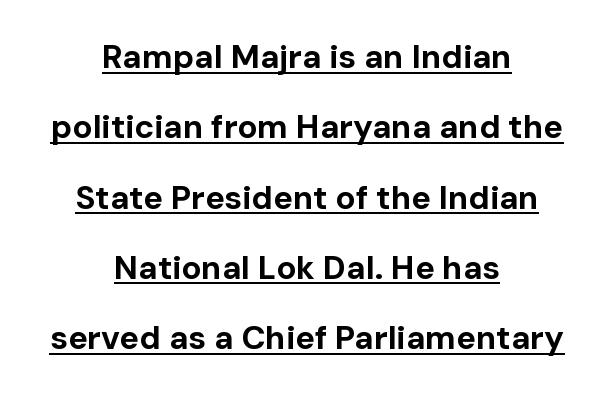
Q: Is the text bold? A: Yes.
Q: Is the text italic (slanted)? A: No, it is upright.
Q: Is the typeface a serif or a sans-serif typeface? A: Sans-serif.
Q: Is the text underlined? A: Yes.
Q: How is the paragraph aligned? A: Centered.
Q: Is the spacing between letters normal or unusually wide? A: Normal.
Q: Is the spacing between lines tight, normal or loose? A: Loose.
Q: Width (condensed, normal, or wide)? A: Normal.
Q: Stroke contrast? A: Low.
Q: x-height? A: Medium.
Q: Monospaced? A: No.
